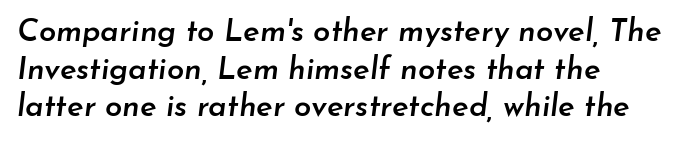
The image shows 31 px semibold type, italic (leaning right); set left-aligned, line spacing 1.21x, normal letter spacing, not underlined; low stroke contrast and a small x-height.
